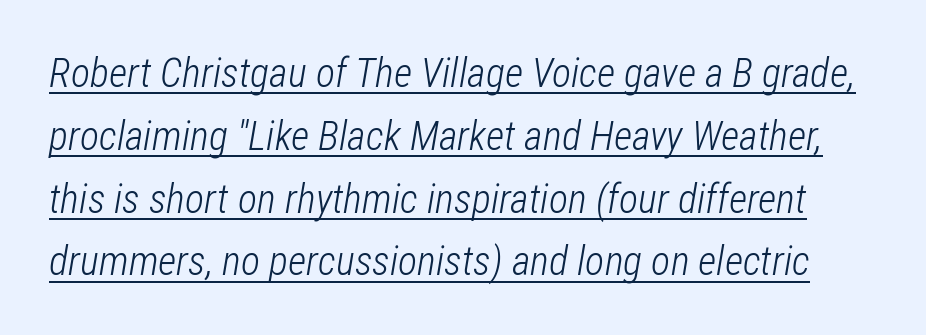
The image shows 40 px light, condensed type, italic (leaning right); set normal line spacing (1.57x), normal letter spacing, underlined; low stroke contrast and a medium x-height.
